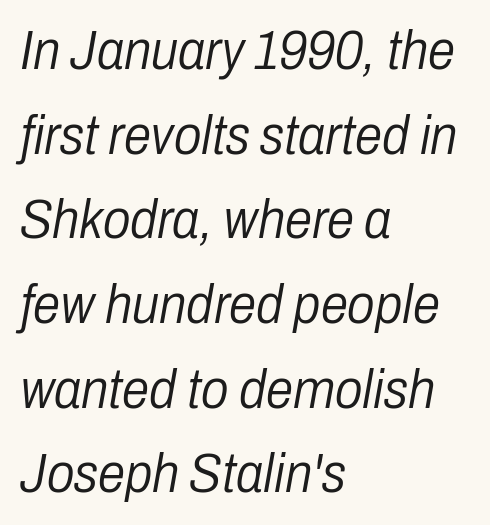
Q: Is the text bold? A: No.
Q: Is the text italic (slanted)? A: Yes, it leans right by about 10 degrees.
Q: Is the text underlined? A: No.
Q: How is the paragraph aligned? A: Left-aligned.
Q: Is the spacing between letters normal or unusually wide? A: Normal.
Q: Is the spacing between lines tight, normal or loose? A: Normal.
Q: Width (condensed, normal, or wide)? A: Condensed.
Q: Stroke contrast? A: Low.
Q: x-height? A: Medium.
Q: Monospaced? A: No.
